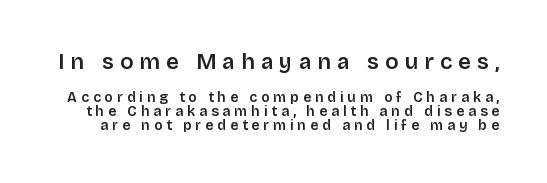
The image shows 22 px text type, upright; set tight line spacing (1.01x), unusually wide letter spacing (+0.28 em), not underlined; the first (top) block is 1.57x larger.
